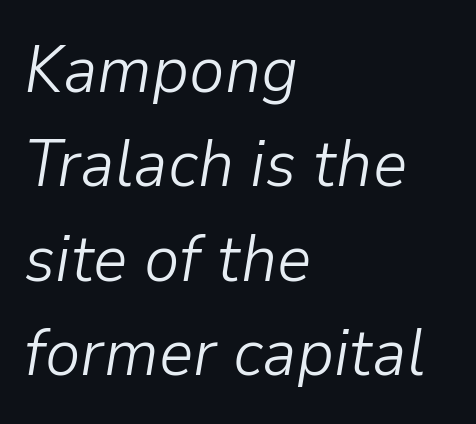
The string is rendered with underlining switched off. Each line starts at the same left margin while the right side varies. How are the letters spaced? Ordinarily, with no added tracking. Designer's note — italics engaged. Proportional: the letters do not fall into vertical columns. The cut favours lightness, reaching ordinary text weight at its darkest.
